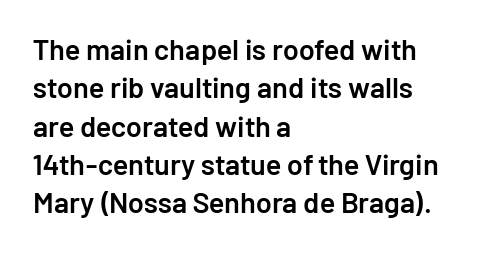
{"serif": "no", "italic": "no", "bold": "semi", "weight": "semibold", "width": "normal", "stroke_contrast": "low", "x_height": "medium", "monospaced": "no", "underline": "no", "align": "left", "line_spacing": "normal", "line_spacing_ratio": 1.32, "letter_spacing": "normal", "letter_spacing_em": 0.0, "glyph_px": 29}
